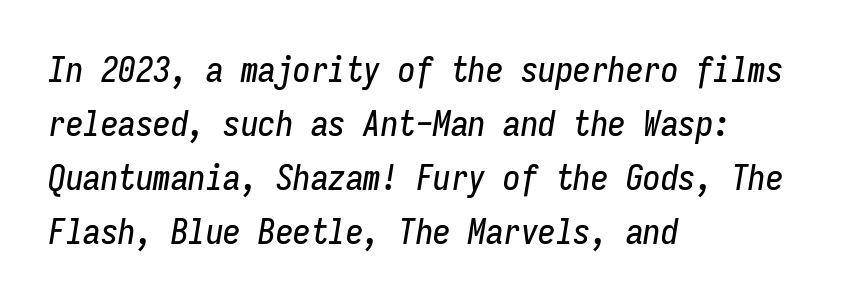
Q: Is the text italic (slanted)? A: Yes, it leans right by about 9 degrees.
Q: Is the text underlined? A: No.
Q: How is the paragraph aligned? A: Left-aligned.
Q: Is the spacing between letters normal or unusually wide? A: Normal.
Q: Is the spacing between lines tight, normal or loose? A: Normal.
Q: Width (condensed, normal, or wide)? A: Condensed.
Q: Stroke contrast? A: Low.
Q: x-height? A: Medium.
Q: Monospaced? A: Yes.
